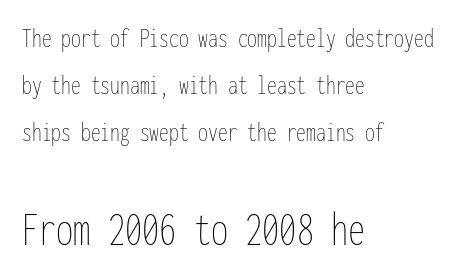
Q: Is the text bold? A: No.
Q: Is the text italic (slanted)? A: No, it is upright.
Q: Is the text underlined? A: No.
Q: How is the paragraph aligned? A: Left-aligned.
Q: Is the spacing between letters normal or unusually wide? A: Normal.
Q: Is the spacing between lines tight, normal or loose? A: Normal.
Q: Which block of text is set in a larger size, the first (top) or the second (bottom)? A: The second (bottom) one.
Q: Width (condensed, normal, or wide)? A: Condensed.
Q: Stroke contrast? A: Low.
Q: x-height? A: Medium.
Q: Monospaced? A: Yes.
